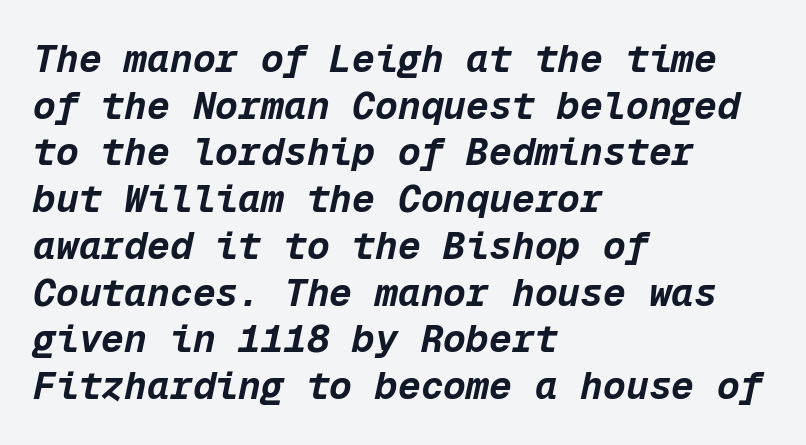
{"italic": "yes", "lean": "right", "slant_degrees": 12, "bold": "yes", "weight": "bold", "width": "normal", "stroke_contrast": "low", "x_height": "medium", "monospaced": "yes", "underline": "no", "align": "left", "line_spacing_ratio": 1.23, "letter_spacing": "normal", "letter_spacing_em": 0.0, "glyph_px": 38}
